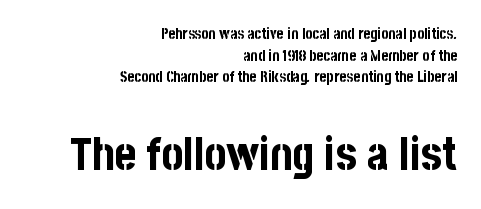
Quick note: not italic, upright. The passage shown is emphatically bold. Which margin do the lines hug? The right one — the left edge is uneven. Whoever set this made the second block the dominant, larger element. A clean baseline with only descenders dipping below it.
